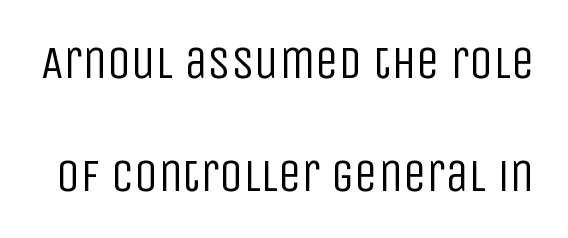
I'd call this a sans setting — the letters go barefoot. Stroke mass is kept to a normal reading level or below. The passage shown is typed in a proportional face where columns would drift. Honestly, there is no underline to notice here at all.
